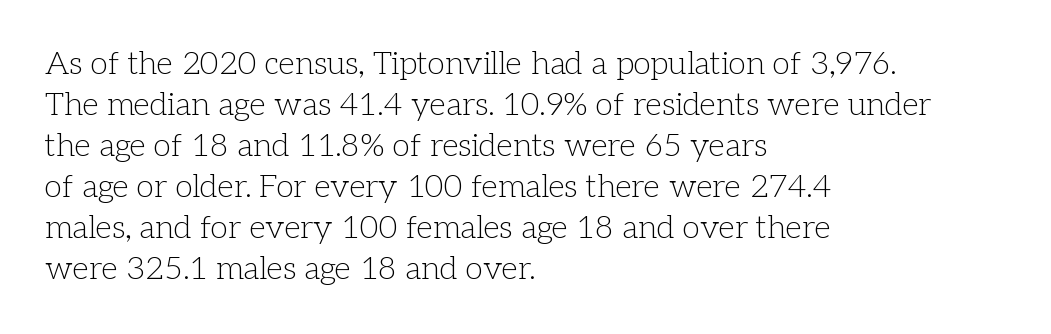
How are the letters spaced? Ordinarily, with no added tracking. Note: serifs present on the glyphs. No heavy texture on the line: the type isn't bold. These lines sit exactly where default settings would place them. The glyphs are unaccompanied by any horizontal stroke below them.
